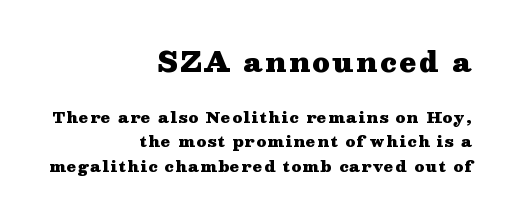
The image shows 27 px bold type, upright; set right-aligned, normal line spacing (1.64x), not underlined; the first (top) block is 1.8x larger.
